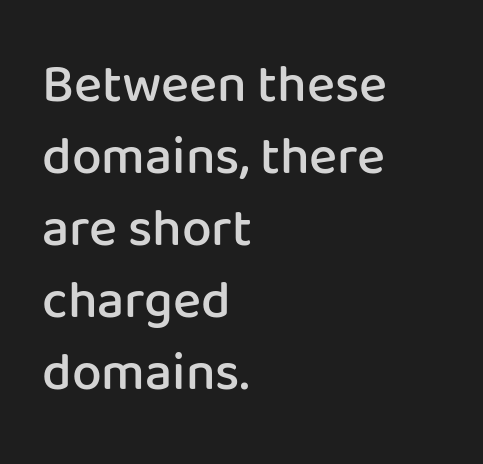
Q: Is the text bold? A: Semi-bold.
Q: Is the text italic (slanted)? A: No, it is upright.
Q: Is the typeface a serif or a sans-serif typeface? A: Sans-serif.
Q: Is the text underlined? A: No.
Q: How is the paragraph aligned? A: Left-aligned.
Q: Is the spacing between letters normal or unusually wide? A: Normal.
Q: Is the spacing between lines tight, normal or loose? A: Normal.
Q: Width (condensed, normal, or wide)? A: Normal.
Q: Stroke contrast? A: Low.
Q: x-height? A: Medium.
Q: Monospaced? A: No.
